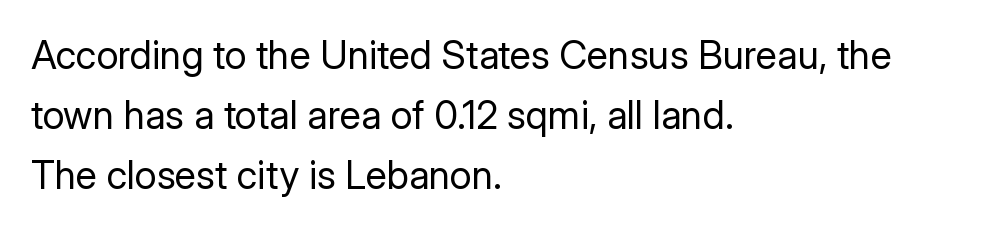
{"serif": "no", "italic": "no", "bold": "no", "weight": "regular", "width": "normal", "stroke_contrast": "low", "x_height": "medium", "monospaced": "no", "underline": "no", "align": "left", "line_spacing": "normal", "line_spacing_ratio": 1.54, "letter_spacing": "normal", "letter_spacing_em": 0.0, "glyph_px": 39}
